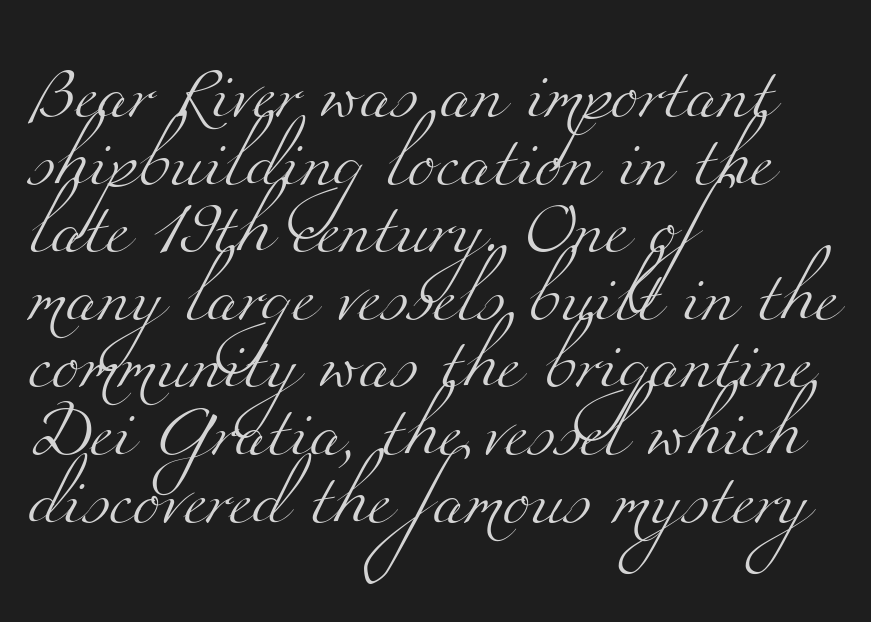
The image shows 52 px light, wide type; set left-aligned, normal line spacing (1.3x), normal letter spacing, not underlined; medium stroke contrast and a small x-height.
